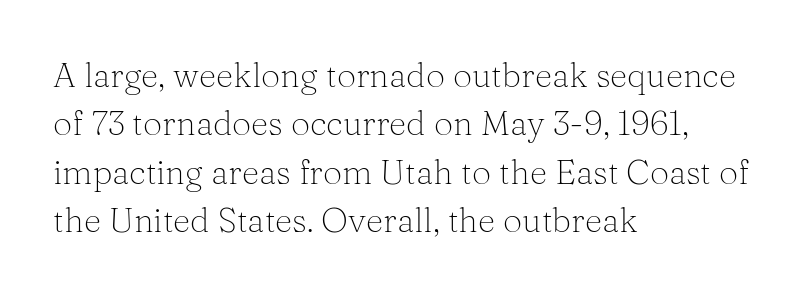
These lines are rendered in a variable-pitch font. A student would call this left alignment; a typographer would say flush left, rag right. The lettering holds an erect, upright posture throughout. The letters sit at their default tracking, neither squeezed nor spread. A serif font was chosen for this passage.
